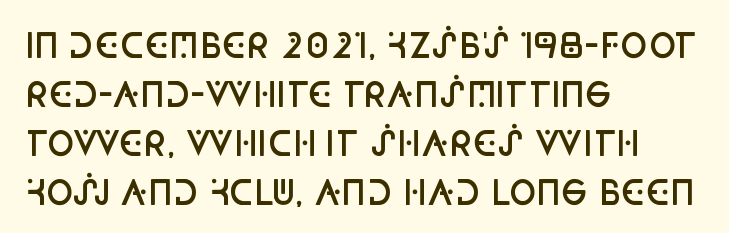
{"serif": "no", "italic": "no", "bold": "semi", "weight": "semibold", "width": "condensed", "stroke_contrast": "low", "x_height": "large", "monospaced": "no", "underline": "no", "align": "left", "line_spacing": "normal", "line_spacing_ratio": 1.48, "letter_spacing": "normal", "letter_spacing_em": 0.0, "glyph_px": 33}
